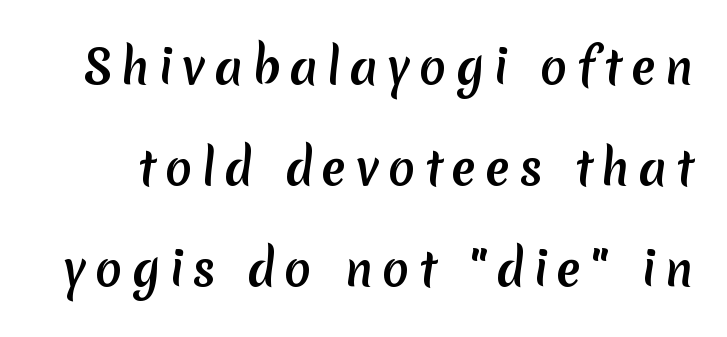
Q: Is the typeface a serif or a sans-serif typeface? A: Sans-serif.
Q: Is the text underlined? A: No.
Q: Is the spacing between letters normal or unusually wide? A: Unusually wide.
Q: Is the spacing between lines tight, normal or loose? A: Loose.
Q: Width (condensed, normal, or wide)? A: Normal.
Q: Stroke contrast? A: Medium.
Q: x-height? A: Medium.
Q: Monospaced? A: No.
